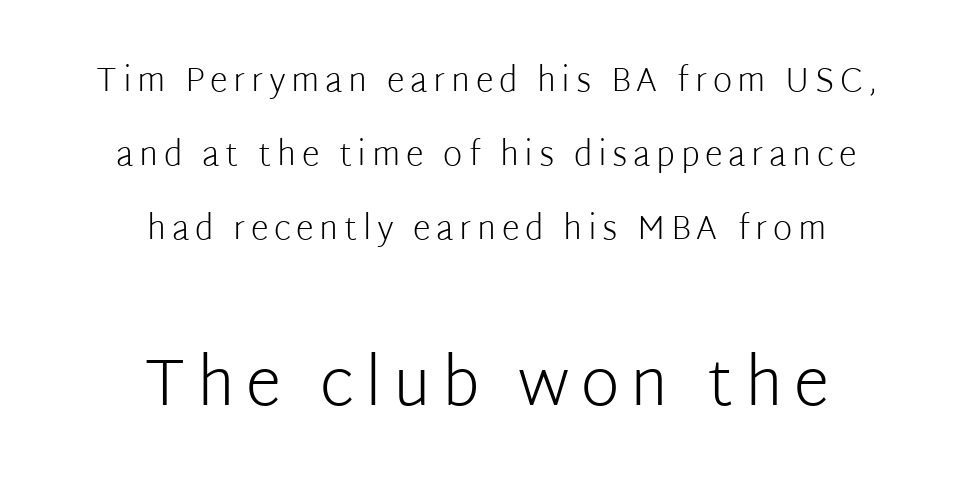
The image shows 66 px light sans-serif type, upright; set centered, loose line spacing (2.25x), not underlined; the second (bottom) block is 2.0x larger; low stroke contrast and a medium x-height.
